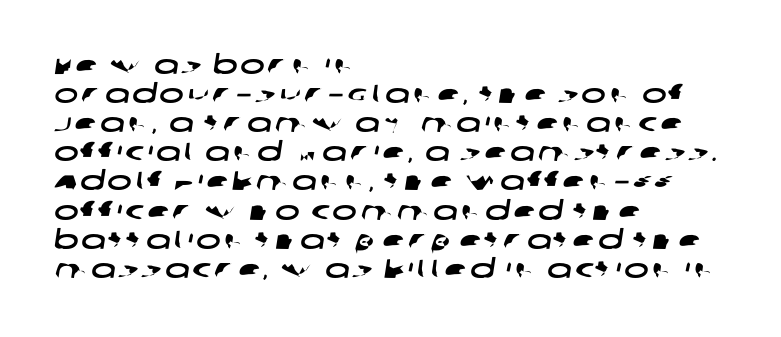
{"underline": "no", "align": "left", "line_spacing": "tight", "line_spacing_ratio": 1.12, "glyph_px": 26}
